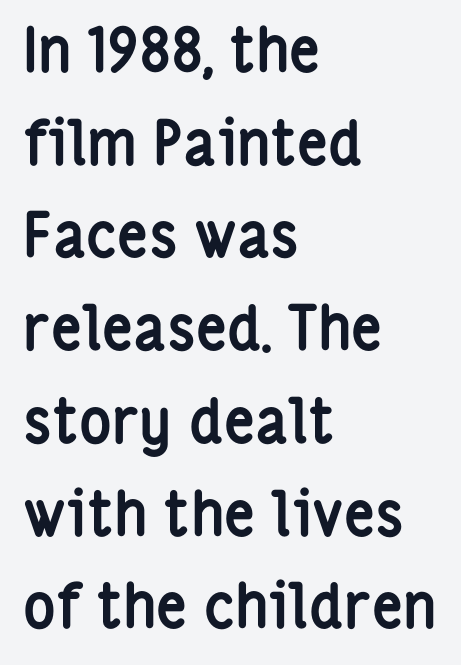
The image shows 61 px semibold, condensed sans-serif type, upright; set left-aligned, normal line spacing (1.52x), normal letter spacing, not underlined; low stroke contrast and a medium x-height.
